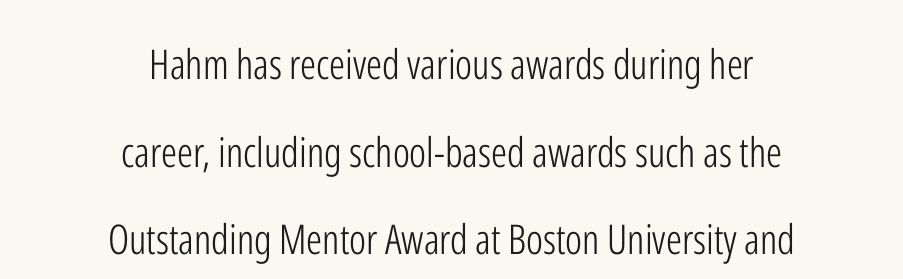
{"serif": "no", "italic": "no", "bold": "no", "weight": "light", "width": "condensed", "stroke_contrast": "low", "x_height": "medium", "monospaced": "no", "underline": "no", "align": "center", "line_spacing": "loose", "line_spacing_ratio": 2.14, "letter_spacing": "normal", "letter_spacing_em": 0.0, "glyph_px": 41}
